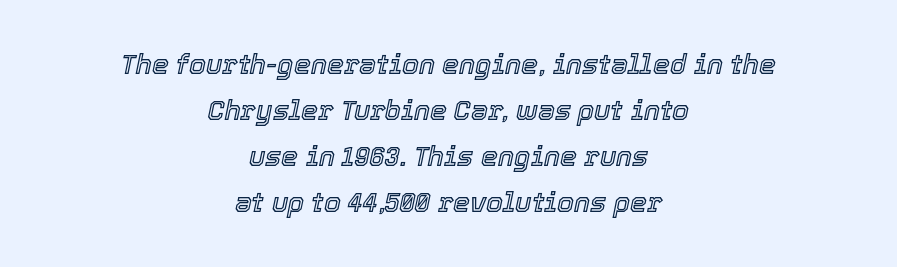
Q: Is the text italic (slanted)? A: Yes, it leans right by about 12 degrees.
Q: Is the text underlined? A: No.
Q: How is the paragraph aligned? A: Centered.
Q: Is the spacing between letters normal or unusually wide? A: Normal.
Q: Is the spacing between lines tight, normal or loose? A: Normal.
